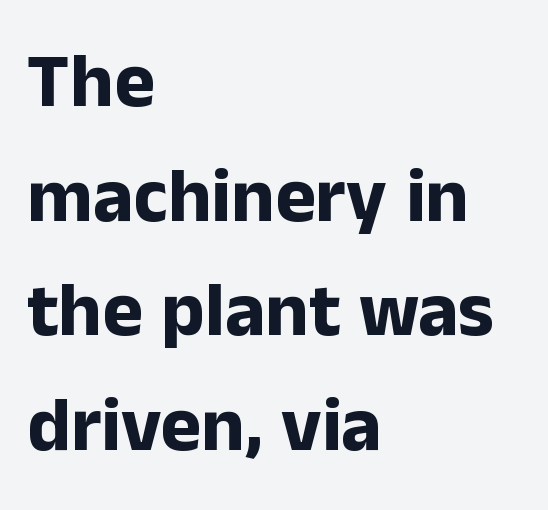
{"serif": "no", "italic": "no", "bold": "yes", "weight": "bold", "width": "normal", "stroke_contrast": "low", "x_height": "medium", "monospaced": "no", "underline": "no", "align": "left", "line_spacing": "normal", "line_spacing_ratio": 1.49, "letter_spacing": "normal", "letter_spacing_em": 0.0, "glyph_px": 77}
